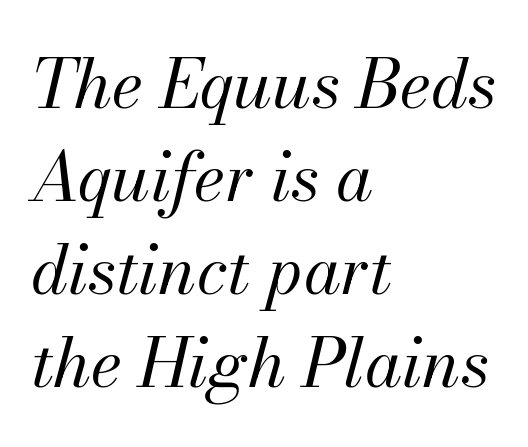
{"italic": "yes", "lean": "right", "slant_degrees": 13, "bold": "no", "weight": "regular", "width": "normal", "stroke_contrast": "medium", "x_height": "small", "monospaced": "no", "underline": "no", "align": "left", "line_spacing": "normal", "line_spacing_ratio": 1.37, "letter_spacing": "normal", "letter_spacing_em": 0.0, "glyph_px": 68}
